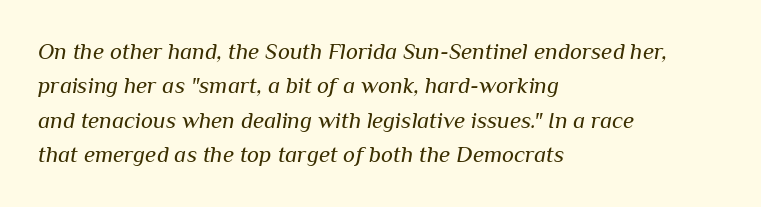
{"italic": "yes", "lean": "right", "slant_degrees": 10, "bold": "no", "underline": "no", "align": "left", "line_spacing": "normal", "line_spacing_ratio": 1.5, "letter_spacing": "normal", "letter_spacing_em": 0.0, "glyph_px": 23}
